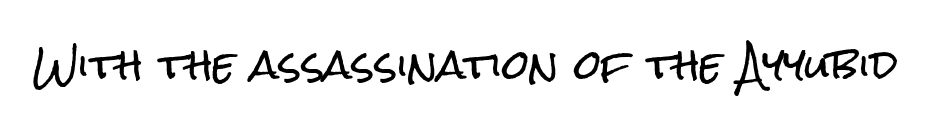
Q: Is the text italic (slanted)? A: No, it is upright.
Q: Is the typeface a serif or a sans-serif typeface? A: Sans-serif.
Q: Is the text underlined? A: No.
Q: Is the spacing between letters normal or unusually wide? A: Normal.
Q: Width (condensed, normal, or wide)? A: Condensed.
Q: Stroke contrast? A: Low.
Q: x-height? A: Medium.
Q: Monospaced? A: No.
